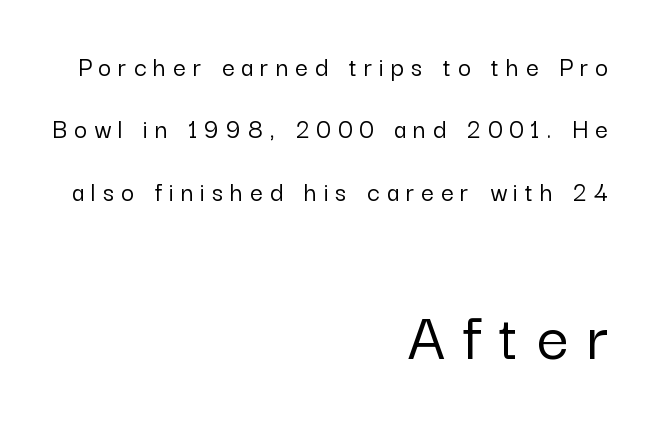
{"serif": "no", "italic": "no", "width": "normal", "stroke_contrast": "low", "x_height": "medium", "monospaced": "no", "underline": "no", "align": "right", "line_spacing": "loose", "line_spacing_ratio": 2.23, "letter_spacing": "wide", "letter_spacing_em": 0.25, "larger_block": "second", "size_ratio": 2.54, "glyph_px": 71}
